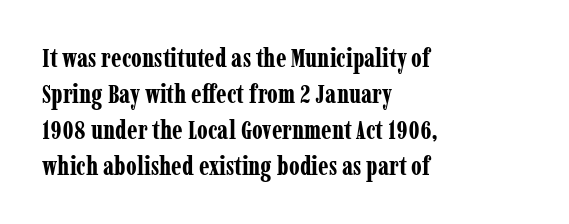
The image shows 26 px bold type, upright; set left-aligned, normal line spacing (1.38x), normal letter spacing, not underlined.
